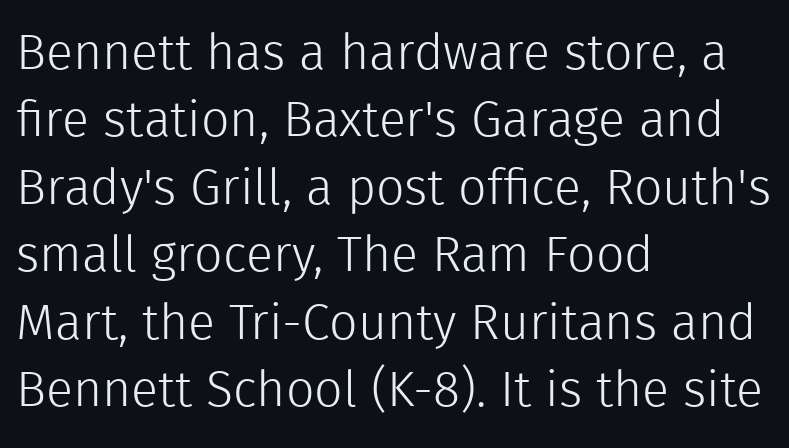
Horizontal alignment here is leftward, the default for most running prose. No extra tracking has been applied to these lines. The strokes are not fattened; the text isn't bold. Students, observe: this is what conventionally led text looks like.
